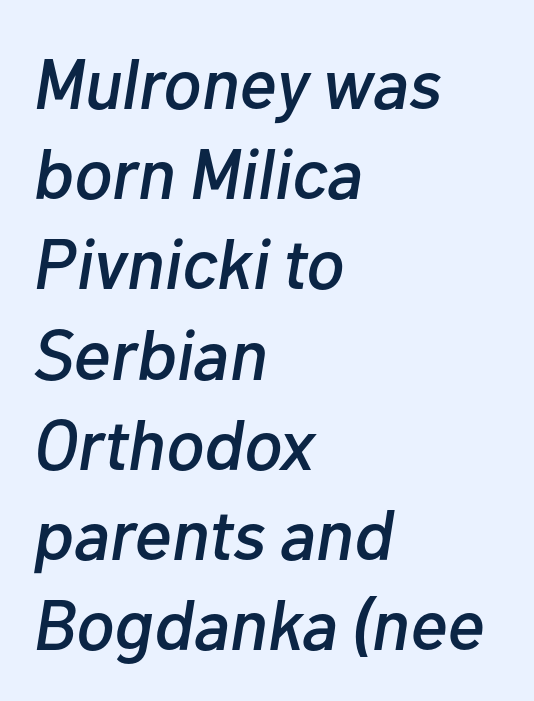
Q: Is the text italic (slanted)? A: Yes, it leans right by about 10 degrees.
Q: Is the text underlined? A: No.
Q: How is the paragraph aligned? A: Left-aligned.
Q: Is the spacing between letters normal or unusually wide? A: Normal.
Q: Is the spacing between lines tight, normal or loose? A: Normal.
Q: Width (condensed, normal, or wide)? A: Normal.
Q: Stroke contrast? A: Low.
Q: x-height? A: Medium.
Q: Monospaced? A: No.
